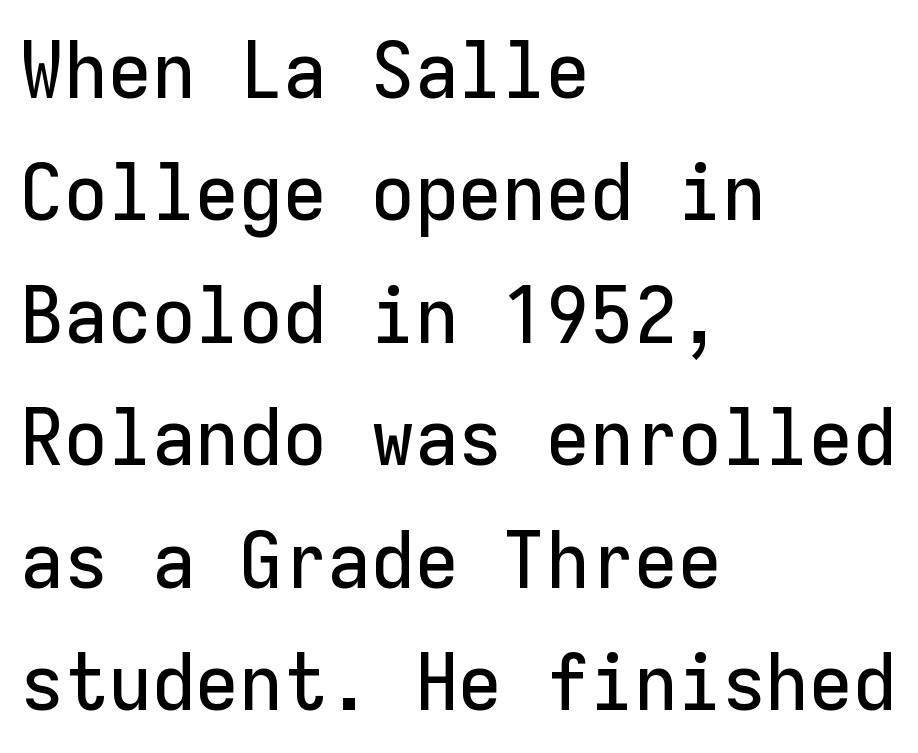
The rendering anchors every line to the left-hand side. The passage shown is typed in a monospace face where columns stay perfectly aligned. These lines sit exactly where default settings would place them. The words here are not underlined. Compared with typical body copy, the letter spacing here is the same. Every stem runs plumb, perpendicular to the baseline.
